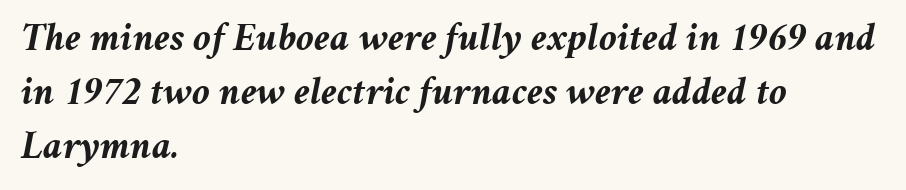
The image shows 40 px semibold type, italic (leaning right); set left-aligned, normal line spacing (1.35x), normal letter spacing, not underlined; medium stroke contrast and a medium x-height.
